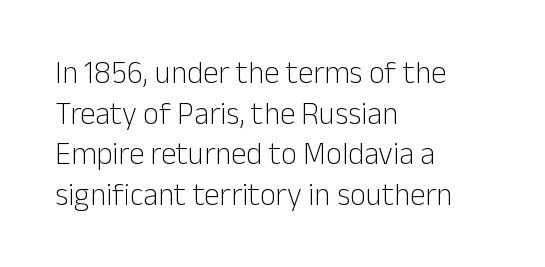
Q: Is the text bold? A: No.
Q: Is the text italic (slanted)? A: No, it is upright.
Q: Is the typeface a serif or a sans-serif typeface? A: Sans-serif.
Q: Is the text underlined? A: No.
Q: How is the paragraph aligned? A: Left-aligned.
Q: Is the spacing between letters normal or unusually wide? A: Normal.
Q: Is the spacing between lines tight, normal or loose? A: Normal.
Q: Width (condensed, normal, or wide)? A: Normal.
Q: Stroke contrast? A: Low.
Q: x-height? A: Medium.
Q: Monospaced? A: No.
